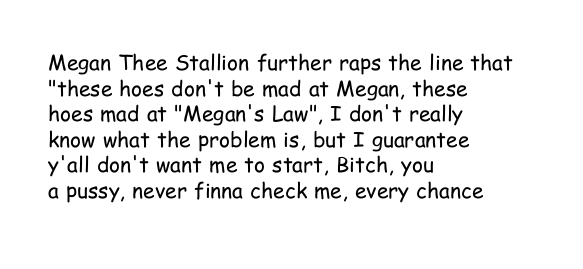
Does extra space separate the letters? No, they use regular spacing. The passage is arranged the way most books set body copy — flush left. The area under the type is left untouched. The face looks like a standard text weight, possibly lighter. Notice how the stems are strictly vertical — no italics here.
